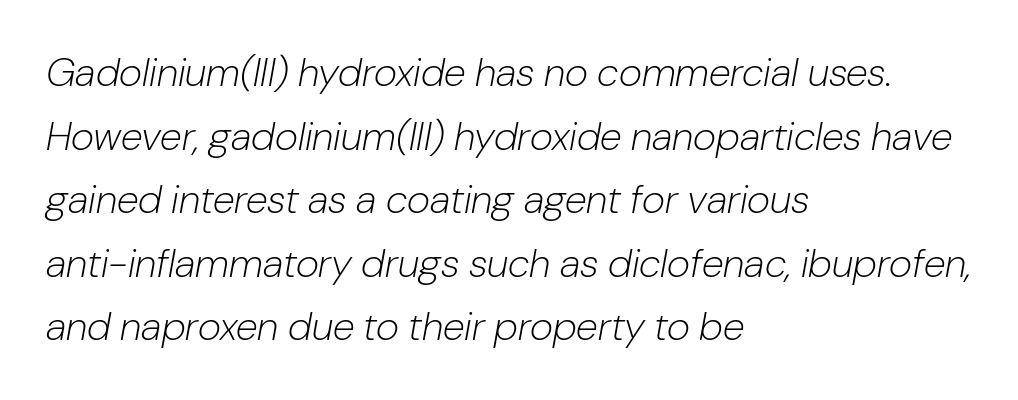
{"italic": "yes", "lean": "right", "slant_degrees": 10, "bold": "no", "weight": "light", "width": "normal", "stroke_contrast": "low", "x_height": "medium", "monospaced": "no", "underline": "no", "align": "left", "line_spacing": "normal", "line_spacing_ratio": 1.59, "letter_spacing": "normal", "letter_spacing_em": 0.0, "glyph_px": 40}
